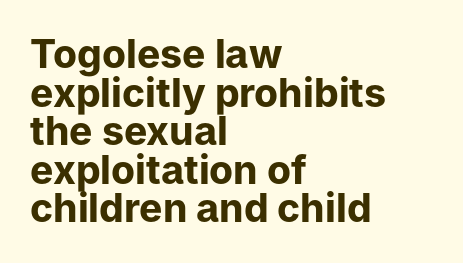
Q: Is the text bold? A: Yes.
Q: Is the text italic (slanted)? A: No, it is upright.
Q: Is the typeface a serif or a sans-serif typeface? A: Sans-serif.
Q: Is the text underlined? A: No.
Q: How is the paragraph aligned? A: Left-aligned.
Q: Is the spacing between letters normal or unusually wide? A: Normal.
Q: Is the spacing between lines tight, normal or loose? A: Tight.
Q: Width (condensed, normal, or wide)? A: Normal.
Q: Stroke contrast? A: Low.
Q: x-height? A: Medium.
Q: Monospaced? A: No.
